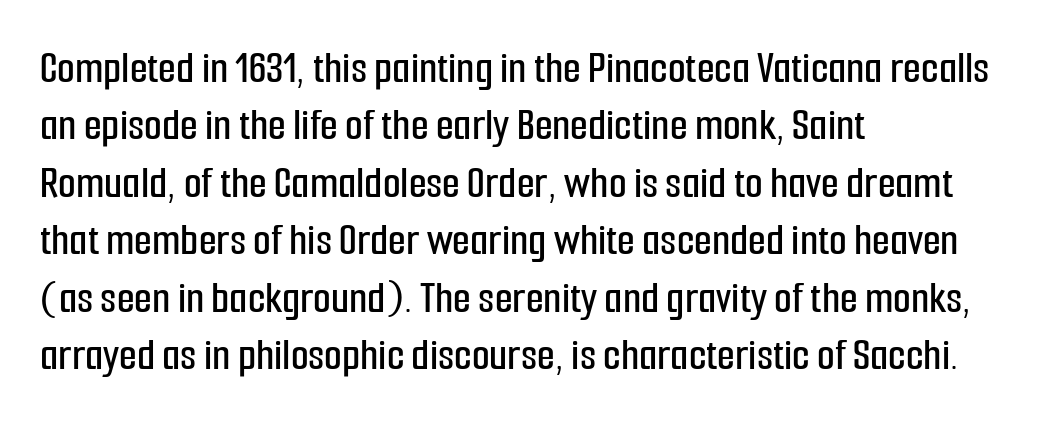
The string is rendered with underlining switched off. What stands out about the letter spacing? Nothing — it is the standard amount. Students, observe: this is what conventionally led text looks like. This is roman type, the default non-slanted kind. A typesetter would call this proportional, since set widths differ per character. The lines are quadded left.
